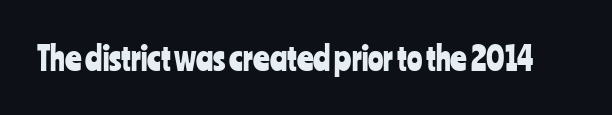
The words here are not underlined. Posture: upright roman. The horizontal fit of the characters is conventional and even. What kind of face is this? One without serifs — a sans.
